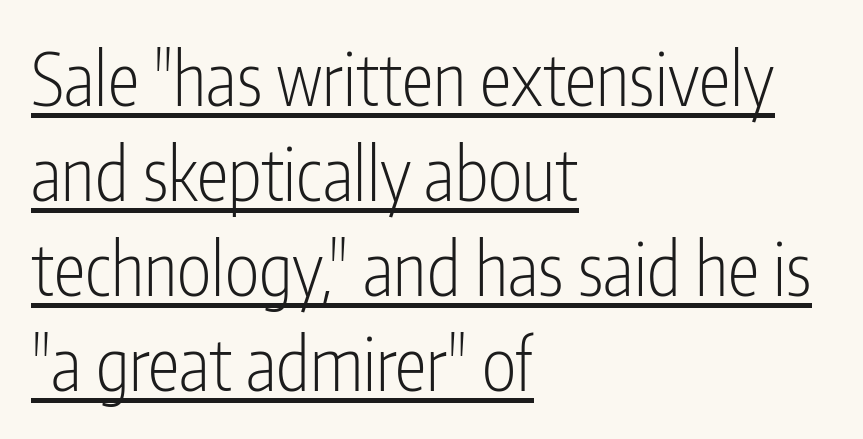
Q: Is the text bold? A: No.
Q: Is the text italic (slanted)? A: No, it is upright.
Q: Is the typeface a serif or a sans-serif typeface? A: Sans-serif.
Q: Is the text underlined? A: Yes.
Q: How is the paragraph aligned? A: Left-aligned.
Q: Is the spacing between letters normal or unusually wide? A: Normal.
Q: Is the spacing between lines tight, normal or loose? A: Normal.
Q: Width (condensed, normal, or wide)? A: Condensed.
Q: Stroke contrast? A: Low.
Q: x-height? A: Medium.
Q: Monospaced? A: No.
